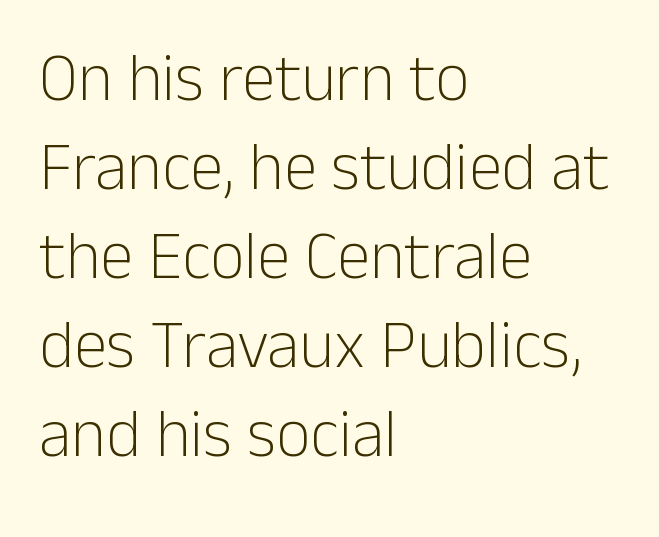
{"serif": "no", "italic": "no", "bold": "no", "weight": "light", "width": "normal", "stroke_contrast": "low", "x_height": "medium", "monospaced": "no", "underline": "no", "align": "left", "line_spacing": "normal", "line_spacing_ratio": 1.33, "letter_spacing": "normal", "letter_spacing_em": 0.0, "glyph_px": 67}
